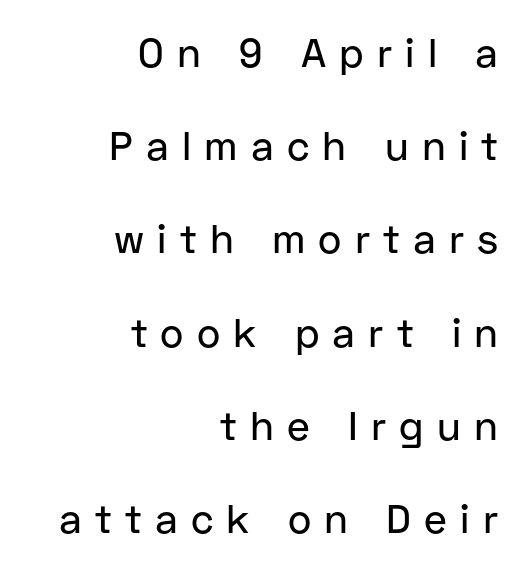
Q: Is the text italic (slanted)? A: No, it is upright.
Q: Is the typeface a serif or a sans-serif typeface? A: Sans-serif.
Q: Is the text underlined? A: No.
Q: How is the paragraph aligned? A: Right-aligned.
Q: Is the spacing between letters normal or unusually wide? A: Unusually wide.
Q: Is the spacing between lines tight, normal or loose? A: Loose.
Q: Width (condensed, normal, or wide)? A: Normal.
Q: Stroke contrast? A: Low.
Q: x-height? A: Medium.
Q: Monospaced? A: No.
